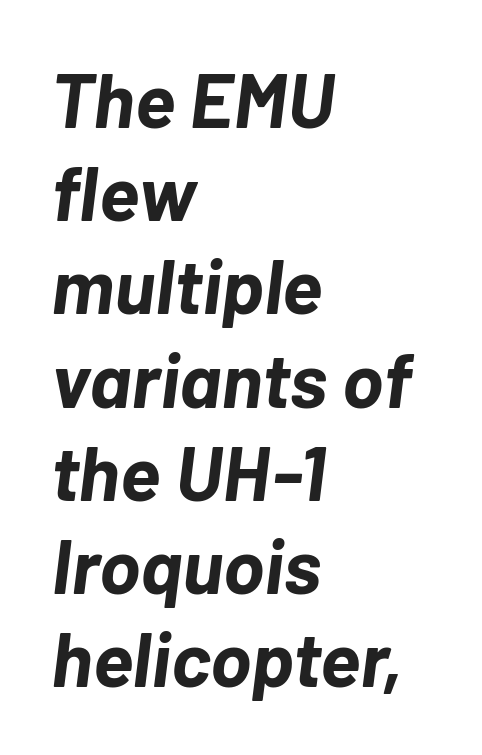
{"italic": "yes", "lean": "right", "slant_degrees": 7, "bold": "yes", "weight": "bold", "width": "normal", "stroke_contrast": "low", "x_height": "medium", "monospaced": "no", "underline": "no", "align": "left", "line_spacing_ratio": 1.21, "letter_spacing": "normal", "letter_spacing_em": 0.0, "glyph_px": 77}
